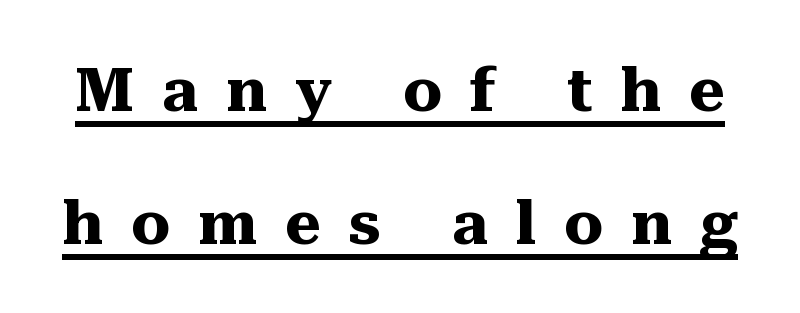
Thick stems and heavy bowls — unmistakably bold. Regarding leading, the lines here are spaced well apart. The font's upright variant was chosen for this text. This sample has the flowing, uneven cadence of proportional lettering.
